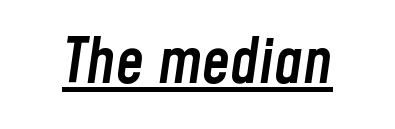
Q: Is the text bold? A: Semi-bold.
Q: Is the text italic (slanted)? A: Yes, it leans right by about 8 degrees.
Q: Is the text underlined? A: Yes.
Q: Is the spacing between letters normal or unusually wide? A: Normal.
Q: Width (condensed, normal, or wide)? A: Condensed.
Q: Stroke contrast? A: Low.
Q: x-height? A: Medium.
Q: Monospaced? A: No.
